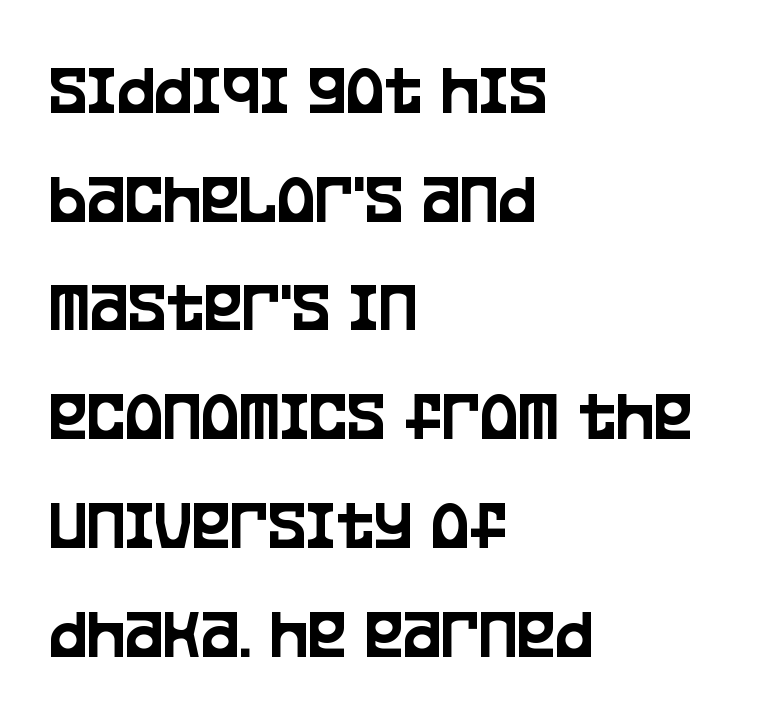
Q: Is the text italic (slanted)? A: No, it is upright.
Q: Is the typeface a serif or a sans-serif typeface? A: Sans-serif.
Q: Is the text underlined? A: No.
Q: How is the paragraph aligned? A: Left-aligned.
Q: Is the spacing between letters normal or unusually wide? A: Normal.
Q: Is the spacing between lines tight, normal or loose? A: Normal.
Q: Width (condensed, normal, or wide)? A: Condensed.
Q: Stroke contrast? A: Low.
Q: x-height? A: Large.
Q: Monospaced? A: No.
